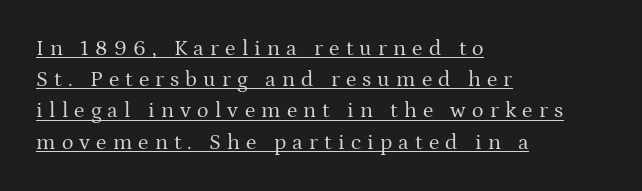
Q: Is the text bold? A: No.
Q: Is the text italic (slanted)? A: No, it is upright.
Q: Is the text underlined? A: Yes.
Q: How is the paragraph aligned? A: Left-aligned.
Q: Is the spacing between letters normal or unusually wide? A: Unusually wide.
Q: Is the spacing between lines tight, normal or loose? A: Normal.
